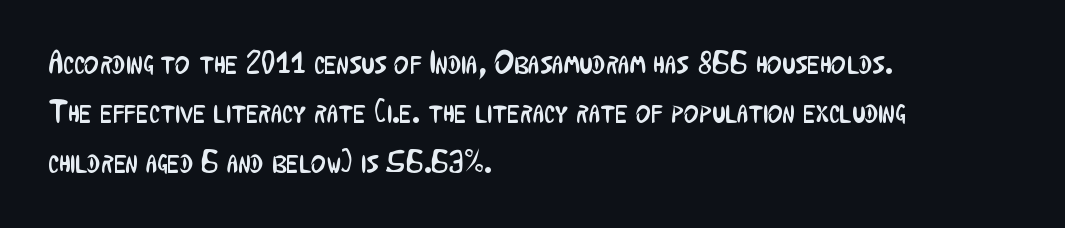
Q: Is the text bold? A: No.
Q: Is the text italic (slanted)? A: No, it is upright.
Q: Is the typeface a serif or a sans-serif typeface? A: Sans-serif.
Q: Is the text underlined? A: No.
Q: How is the paragraph aligned? A: Left-aligned.
Q: Is the spacing between letters normal or unusually wide? A: Normal.
Q: Is the spacing between lines tight, normal or loose? A: Normal.
Q: Width (condensed, normal, or wide)? A: Condensed.
Q: Stroke contrast? A: Low.
Q: x-height? A: Medium.
Q: Monospaced? A: No.
